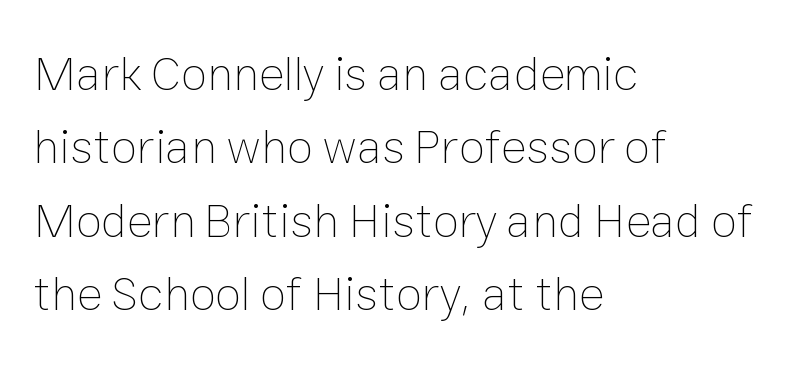
Q: Is the text bold? A: No.
Q: Is the text italic (slanted)? A: No, it is upright.
Q: Is the text underlined? A: No.
Q: How is the paragraph aligned? A: Left-aligned.
Q: Is the spacing between letters normal or unusually wide? A: Normal.
Q: Is the spacing between lines tight, normal or loose? A: Normal.
Q: Width (condensed, normal, or wide)? A: Normal.
Q: Stroke contrast? A: Low.
Q: x-height? A: Medium.
Q: Monospaced? A: No.
